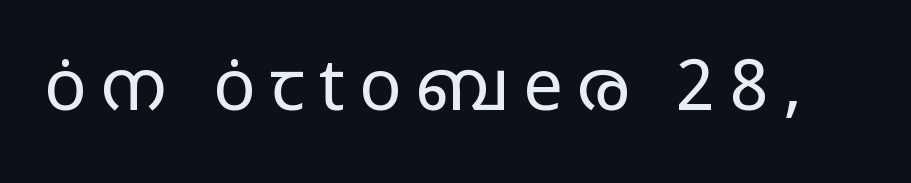
Q: Is the text bold? A: No.
Q: Is the text italic (slanted)? A: No, it is upright.
Q: Is the typeface a serif or a sans-serif typeface? A: Sans-serif.
Q: Is the text underlined? A: No.
Q: Is the spacing between letters normal or unusually wide? A: Unusually wide.
Q: Width (condensed, normal, or wide)? A: Wide.
Q: Stroke contrast? A: Low.
Q: x-height? A: Medium.
Q: Monospaced? A: No.
